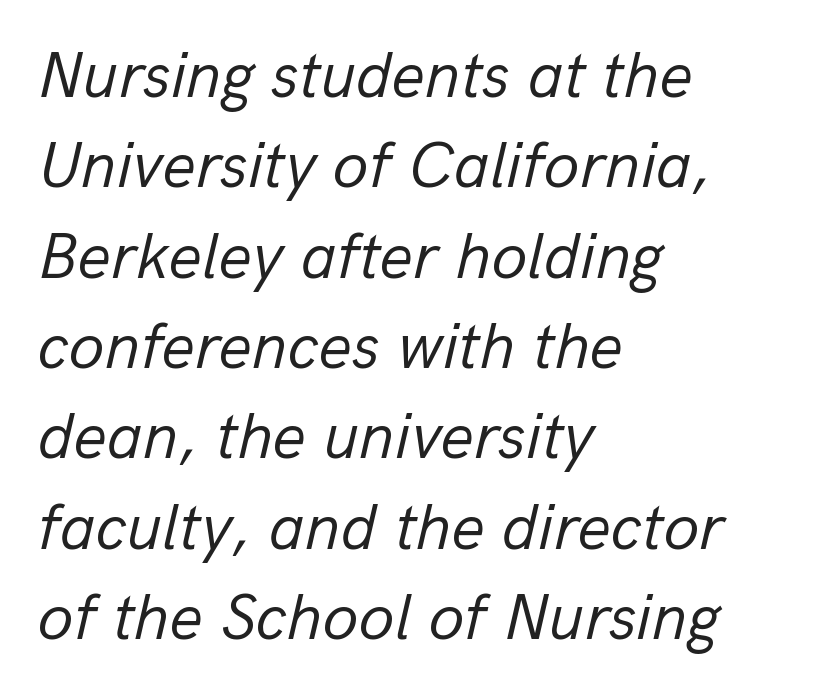
Q: Is the text bold? A: No.
Q: Is the text italic (slanted)? A: Yes, it leans right by about 13 degrees.
Q: Is the text underlined? A: No.
Q: How is the paragraph aligned? A: Left-aligned.
Q: Is the spacing between letters normal or unusually wide? A: Normal.
Q: Is the spacing between lines tight, normal or loose? A: Normal.
Q: Width (condensed, normal, or wide)? A: Normal.
Q: Stroke contrast? A: Low.
Q: x-height? A: Medium.
Q: Monospaced? A: No.
